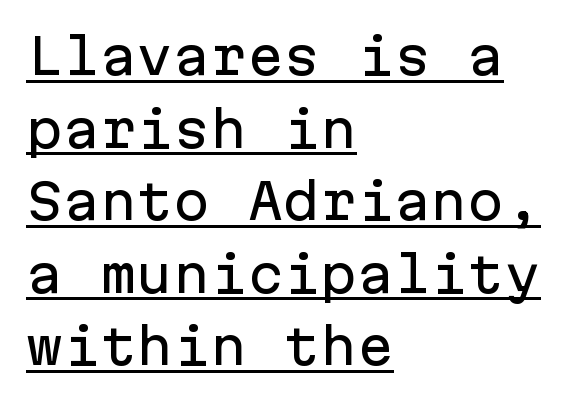
{"serif": "no", "italic": "no", "width": "normal", "stroke_contrast": "low", "x_height": "medium", "monospaced": "yes", "underline": "yes", "align": "left", "line_spacing": "normal", "line_spacing_ratio": 1.48, "letter_spacing": "normal", "letter_spacing_em": 0.0, "glyph_px": 49}
